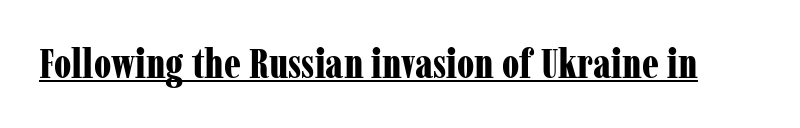
Q: Is the text bold? A: Yes.
Q: Is the text italic (slanted)? A: No, it is upright.
Q: Is the typeface a serif or a sans-serif typeface? A: Serif.
Q: Is the text underlined? A: Yes.
Q: Is the spacing between letters normal or unusually wide? A: Normal.
Q: Width (condensed, normal, or wide)? A: Condensed.
Q: Stroke contrast? A: Low.
Q: x-height? A: Medium.
Q: Monospaced? A: No.
